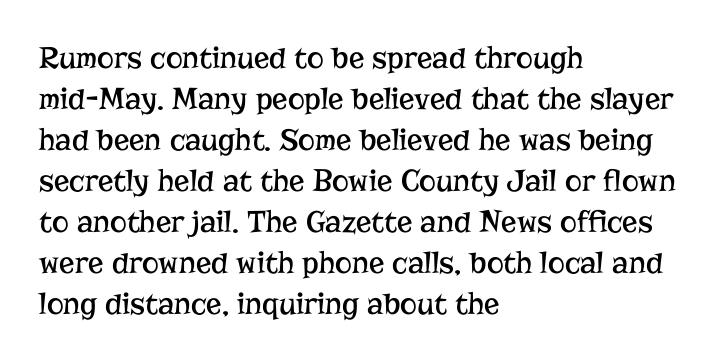
Q: Is the text bold? A: No.
Q: Is the text italic (slanted)? A: No, it is upright.
Q: Is the typeface a serif or a sans-serif typeface? A: Serif.
Q: Is the text underlined? A: No.
Q: How is the paragraph aligned? A: Left-aligned.
Q: Is the spacing between letters normal or unusually wide? A: Normal.
Q: Is the spacing between lines tight, normal or loose? A: Normal.
Q: Width (condensed, normal, or wide)? A: Normal.
Q: Stroke contrast? A: Low.
Q: x-height? A: Medium.
Q: Monospaced? A: No.
